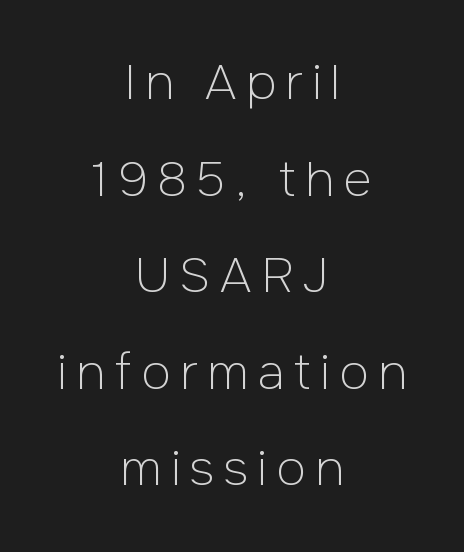
{"serif": "no", "italic": "no", "bold": "no", "weight": "light", "width": "normal", "stroke_contrast": "low", "x_height": "medium", "monospaced": "no", "underline": "no", "align": "center", "line_spacing": "loose", "line_spacing_ratio": 1.97, "glyph_px": 49}
